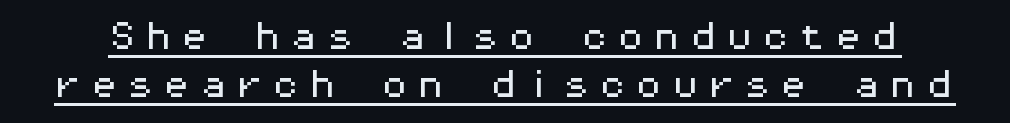
{"serif": "no", "italic": "no", "width": "wide", "stroke_contrast": "medium", "x_height": "medium", "monospaced": "yes", "underline": "yes", "line_spacing": "normal", "line_spacing_ratio": 1.59, "letter_spacing": "wide", "letter_spacing_em": 0.21, "glyph_px": 30}
